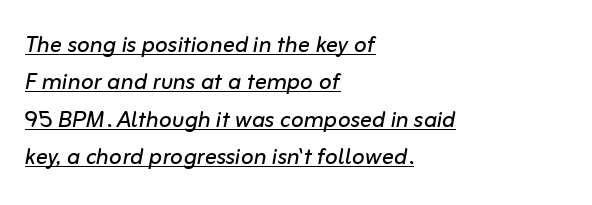
{"italic": "yes", "lean": "right", "slant_degrees": 10, "bold": "no", "weight": "regular", "width": "normal", "stroke_contrast": "low", "x_height": "medium", "monospaced": "no", "underline": "yes", "align": "left", "line_spacing": "normal", "line_spacing_ratio": 1.25, "letter_spacing": "normal", "letter_spacing_em": 0.0, "glyph_px": 30}
